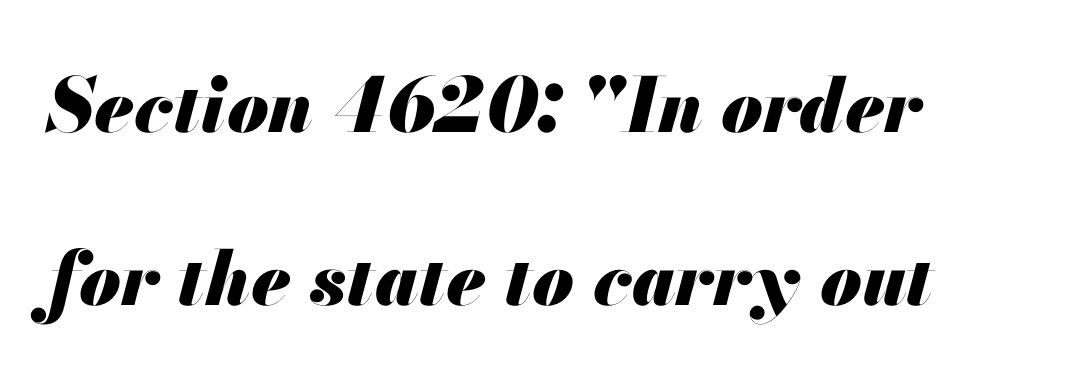
The image shows 75 px heavy type, italic (leaning right); set left-aligned, loose line spacing (2.31x), normal letter spacing, not underlined; medium stroke contrast and a small x-height.
